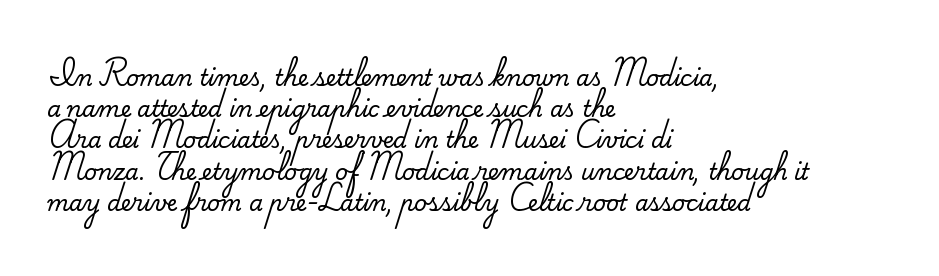
The image shows 22 px text type; set left-aligned, normal line spacing (1.42x), normal letter spacing, not underlined.
